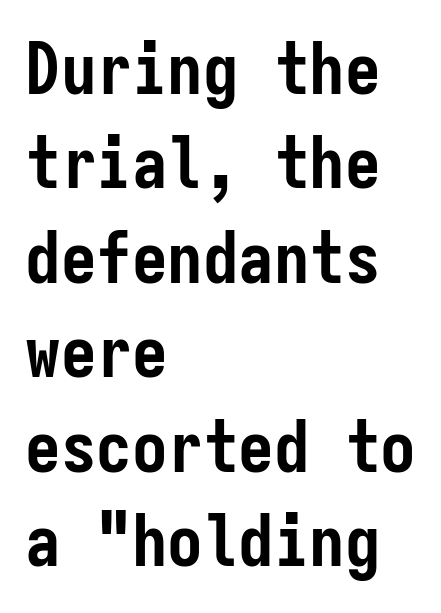
Font category for this specimen: sans-serif. Words appear dense and cohesive because spacing is normal. Thick stems and heavy bowls — unmistakably bold. The baseline area is clear. Every character sits straight up, as roman type does.
